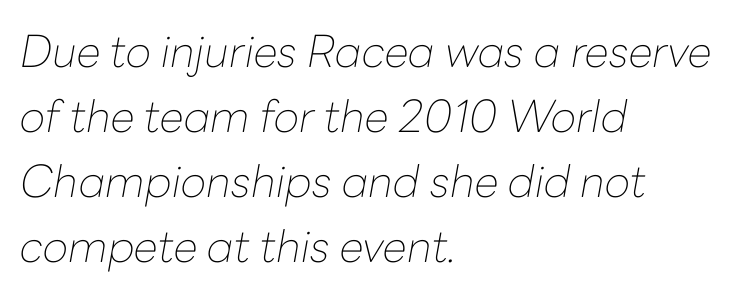
Q: Is the text bold? A: No.
Q: Is the text italic (slanted)? A: Yes, it leans right by about 10 degrees.
Q: Is the text underlined? A: No.
Q: How is the paragraph aligned? A: Left-aligned.
Q: Is the spacing between letters normal or unusually wide? A: Normal.
Q: Is the spacing between lines tight, normal or loose? A: Normal.
Q: Width (condensed, normal, or wide)? A: Normal.
Q: Stroke contrast? A: Low.
Q: x-height? A: Medium.
Q: Monospaced? A: No.
